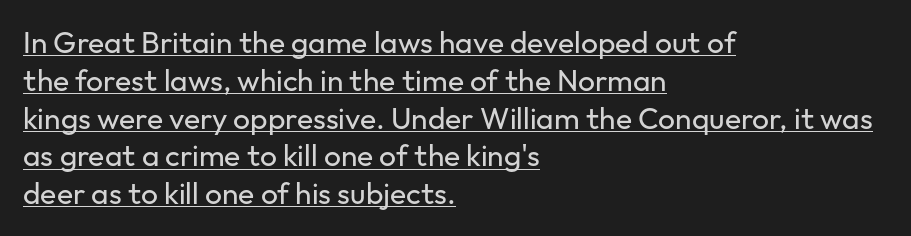
What's the leading like? Ordinary, nothing unusual. The typeface chosen for these lines omits serifs. In terms of letterspacing, this is plain default setting. The weight tops out at a normal text grade.
